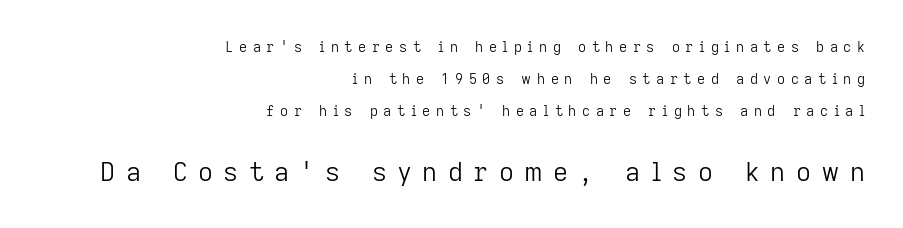
The image shows 26 px text type, upright; set right-aligned, loose line spacing (2.3x), unusually wide letter spacing (+0.4 em), not underlined; the second (bottom) block is 1.86x larger.
